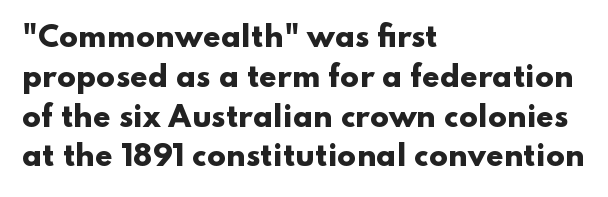
The image shows 28 px heavy, wide sans-serif type, upright; set left-aligned, normal line spacing (1.42x), normal letter spacing, not underlined; low stroke contrast and a small x-height.
